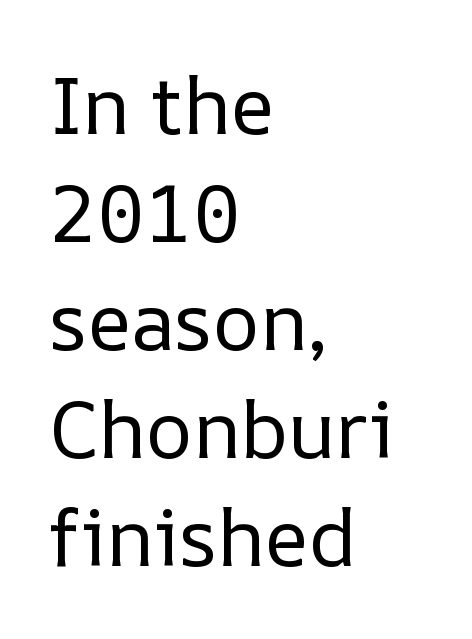
Regarding leading, the lines here are spaced in the standard way. Words appear dense and cohesive because spacing is normal. The passage shown is typed in a proportional face where columns would drift. The text block is weighted toward the left margin, trailing off unevenly rightward. These glyphs show unthickened strokes, regular width or finer.
